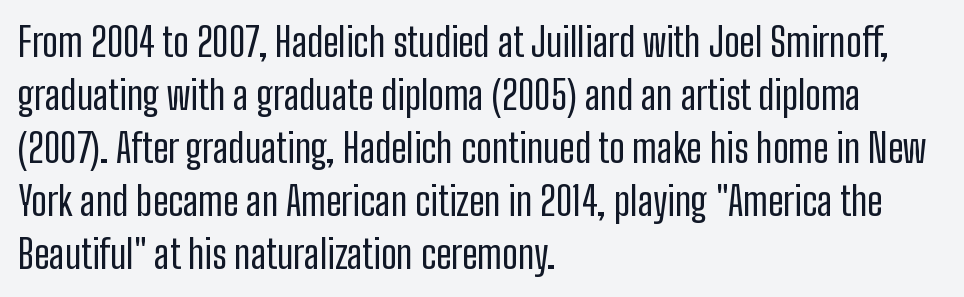
The image shows 39 px regular-weight, condensed sans-serif type, upright; set left-aligned, normal line spacing (1.36x), normal letter spacing, not underlined; low stroke contrast and a medium x-height.
